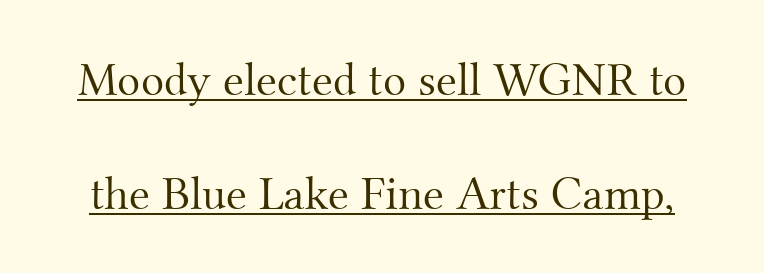
The image shows 48 px light serif type, upright; set loose line spacing (2.37x), normal letter spacing, underlined; medium stroke contrast and a small x-height.
